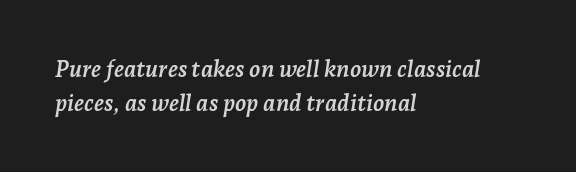
Q: Is the text bold? A: Yes.
Q: Is the text italic (slanted)? A: Yes, it leans right by about 7 degrees.
Q: Is the text underlined? A: No.
Q: How is the paragraph aligned? A: Left-aligned.
Q: Is the spacing between letters normal or unusually wide? A: Normal.
Q: Is the spacing between lines tight, normal or loose? A: Normal.
